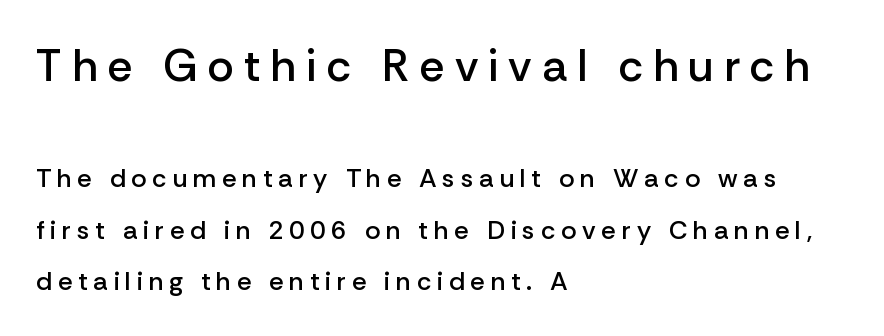
Vertically, the passage feels expansive, rows floating well apart. Quick note: not italic, upright. Rule under the text: the space is simply empty. The passage shown is semibold, sitting just below true bold.
